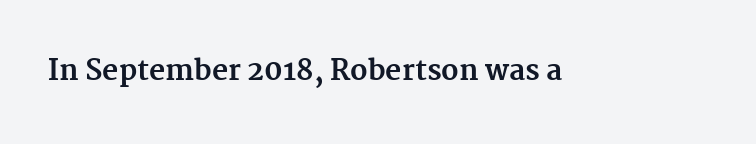
{"serif": "yes", "italic": "no", "bold": "yes", "weight": "bold", "width": "normal", "stroke_contrast": "medium", "x_height": "medium", "monospaced": "no", "underline": "no", "letter_spacing": "normal", "letter_spacing_em": 0.0, "glyph_px": 28}
